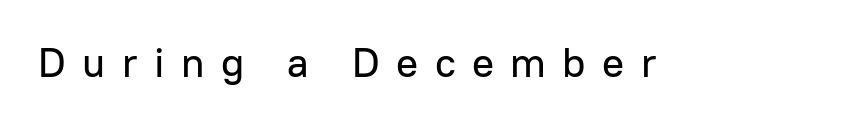
The image shows 41 px sans-serif type, upright; set unusually wide letter spacing (+0.4 em), not underlined; low stroke contrast and a medium x-height.
